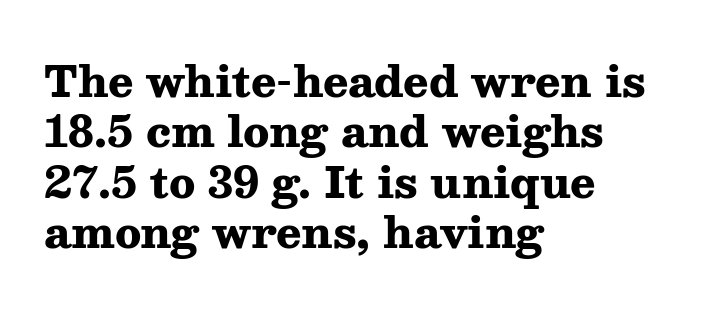
{"serif": "yes", "italic": "no", "bold": "yes", "weight": "heavy", "width": "wide", "stroke_contrast": "medium", "x_height": "medium", "monospaced": "no", "underline": "no", "align": "left", "line_spacing_ratio": 1.2, "letter_spacing": "normal", "letter_spacing_em": 0.0, "glyph_px": 42}
